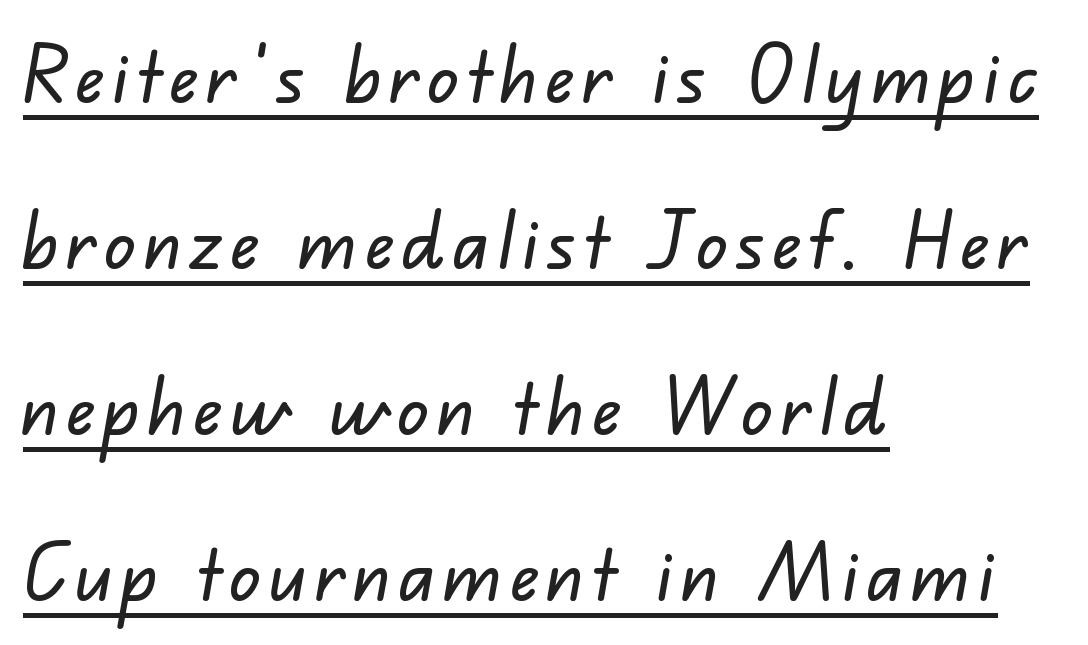
Type style note: lacks serifs. These lines stack with their left ends in a neat column. Do the characters align in a grid? No, the font is proportional. Underlining? Definitely there. Widely set lines give the paragraph a tall, airy silhouette.
